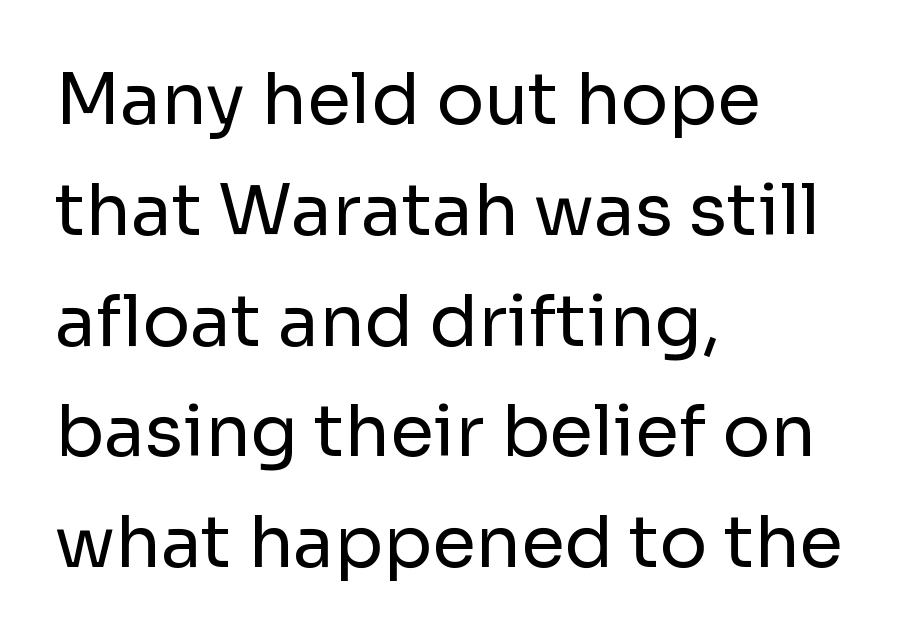
The image shows 71 px regular-weight sans-serif type, upright; set left-aligned, normal line spacing (1.56x), normal letter spacing, not underlined; low stroke contrast and a medium x-height.
